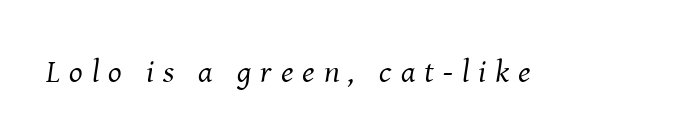
Q: Is the text bold? A: No.
Q: Is the text italic (slanted)? A: Yes, it leans right by about 8 degrees.
Q: Is the typeface a serif or a sans-serif typeface? A: Serif.
Q: Is the text underlined? A: No.
Q: Is the spacing between letters normal or unusually wide? A: Unusually wide.
Q: Width (condensed, normal, or wide)? A: Normal.
Q: Stroke contrast? A: Medium.
Q: x-height? A: Medium.
Q: Monospaced? A: No.
